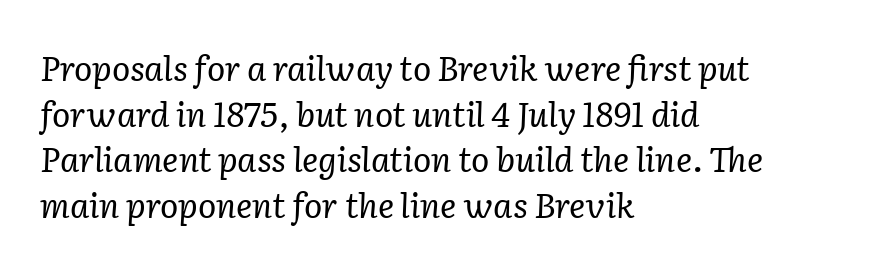
This rendering features lettering with no underline. Do the characters align in a grid? No, the font is proportional. The rendering uses a moderate line-height, typical for paragraphs. Tracking value appears to be zero — textbook default spacing. The designer went with a serif here, giving each stem small feet.
